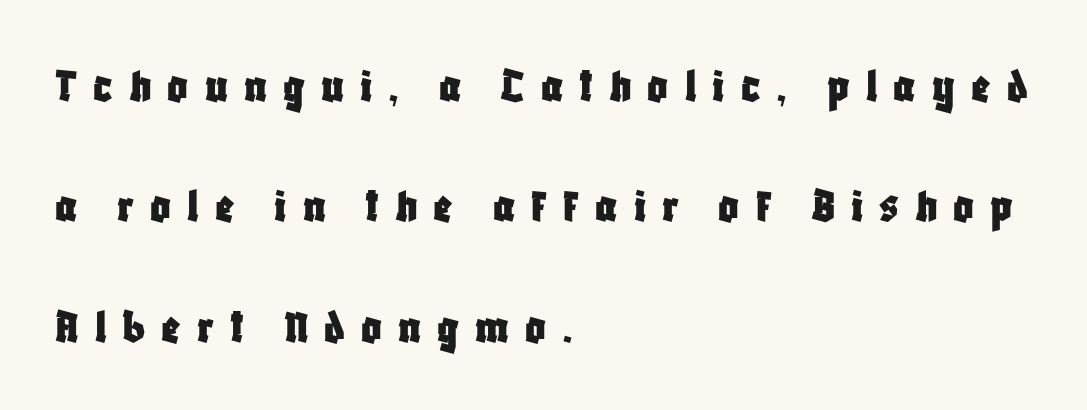
Q: Is the text italic (slanted)? A: No, it is upright.
Q: Is the typeface a serif or a sans-serif typeface? A: Sans-serif.
Q: Is the text underlined? A: No.
Q: How is the paragraph aligned? A: Left-aligned.
Q: Is the spacing between letters normal or unusually wide? A: Unusually wide.
Q: Is the spacing between lines tight, normal or loose? A: Loose.
Q: Width (condensed, normal, or wide)? A: Condensed.
Q: Stroke contrast? A: Low.
Q: x-height? A: Large.
Q: Monospaced? A: No.
